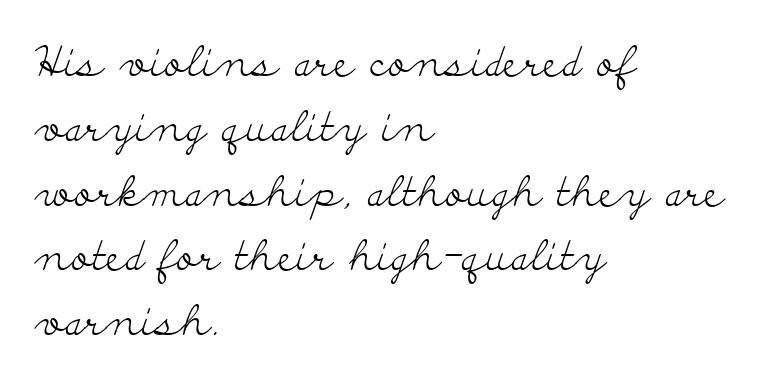
Q: Is the text bold? A: No.
Q: Is the text italic (slanted)? A: Yes.
Q: Is the typeface a serif or a sans-serif typeface? A: Serif.
Q: Is the text underlined? A: No.
Q: How is the paragraph aligned? A: Left-aligned.
Q: Is the spacing between letters normal or unusually wide? A: Normal.
Q: Is the spacing between lines tight, normal or loose? A: Normal.
Q: Width (condensed, normal, or wide)? A: Wide.
Q: Stroke contrast? A: Low.
Q: x-height? A: Small.
Q: Monospaced? A: No.
